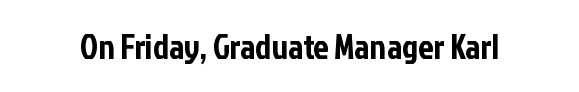
The image shows 34 px condensed sans-serif type, upright; set normal letter spacing, not underlined; low stroke contrast and a medium x-height.
